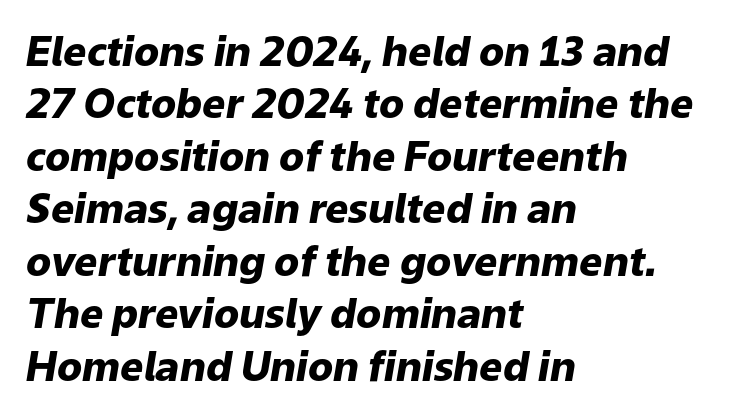
Heavy, bold letterforms. Does the lettering tilt? It does — this is italic. The typesetter chose a ragged-right arrangement here. The leading is moderate, giving the passage an even texture. The baseline area is clear. The passage shown is typed in a proportional face where columns would drift.
